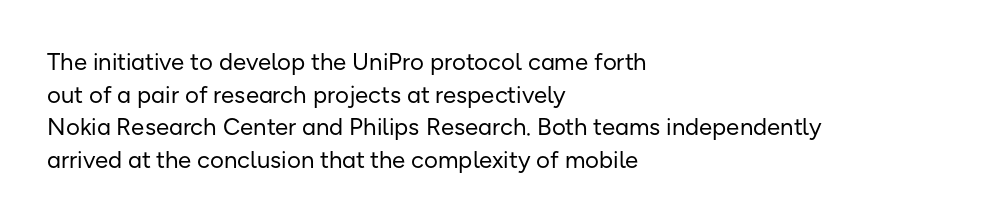
Plain, unruled lines of type. Ordinary non-slanted type is in use. Does extra space separate the letters? No, they use regular spacing. This is not heavy type; no bold has been used. These lines sit exactly where default settings would place them. Reading down the block, your eye returns to a fixed left position each line.
